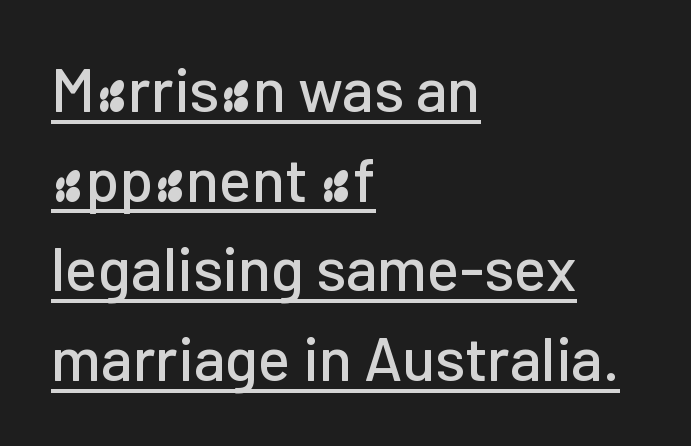
Q: Is the text italic (slanted)? A: No, it is upright.
Q: Is the typeface a serif or a sans-serif typeface? A: Sans-serif.
Q: Is the text underlined? A: Yes.
Q: How is the paragraph aligned? A: Left-aligned.
Q: Is the spacing between letters normal or unusually wide? A: Normal.
Q: Is the spacing between lines tight, normal or loose? A: Normal.
Q: Width (condensed, normal, or wide)? A: Normal.
Q: Stroke contrast? A: Low.
Q: x-height? A: Medium.
Q: Monospaced? A: No.
